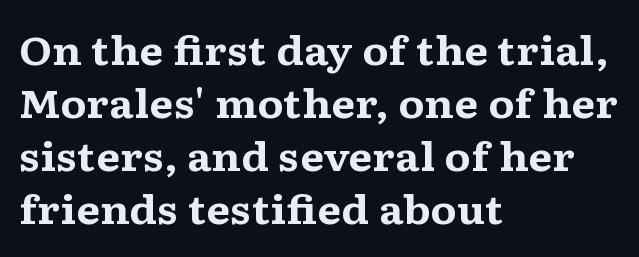
The space beneath each line is pristine and unruled. Observe the serifs anchoring each vertical stroke in this sample. The passage shown has conventional tracking throughout. How heavy is the stroke? Heavy — this is a bold.
